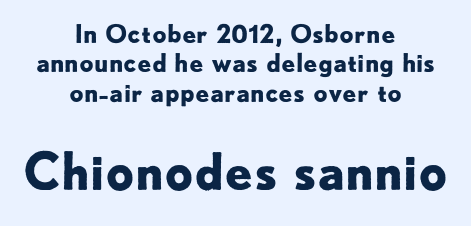
This sample uses plain, unmodified letter spacing. The later block is typeset at a bigger size than the earlier block. Looks like regular typesetting: each glyph gets only the width it needs. Typographic density is high because the face is bold. Every stem runs plumb, perpendicular to the baseline. In CSS terms this would be text-align: center.
